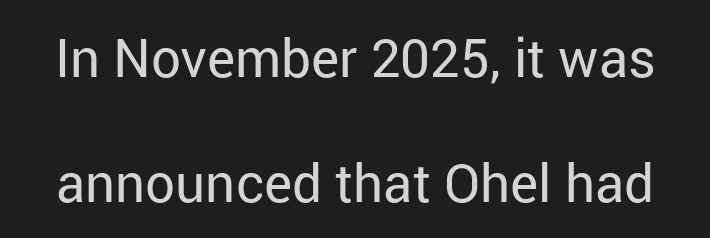
The image shows 53 px regular-weight sans-serif type, upright; set loose line spacing (2.35x), normal letter spacing, not underlined; low stroke contrast and a medium x-height.
